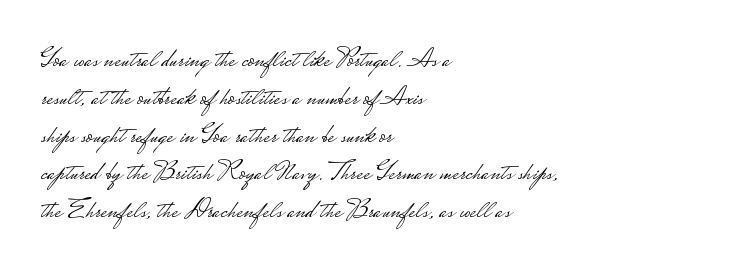
Q: Is the text bold? A: No.
Q: Is the text italic (slanted)? A: Yes.
Q: Is the typeface a serif or a sans-serif typeface? A: Sans-serif.
Q: Is the text underlined? A: No.
Q: How is the paragraph aligned? A: Left-aligned.
Q: Is the spacing between letters normal or unusually wide? A: Normal.
Q: Is the spacing between lines tight, normal or loose? A: Normal.
Q: Width (condensed, normal, or wide)? A: Wide.
Q: Stroke contrast? A: Low.
Q: Monospaced? A: No.
